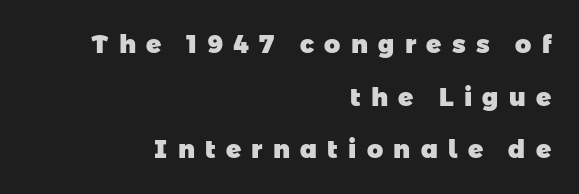
Q: Is the text bold? A: Yes.
Q: Is the text underlined? A: No.
Q: How is the paragraph aligned? A: Right-aligned.
Q: Is the spacing between letters normal or unusually wide? A: Unusually wide.
Q: Is the spacing between lines tight, normal or loose? A: Loose.
